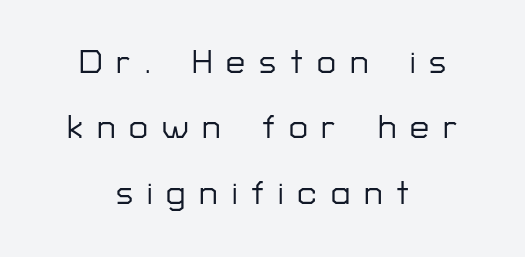
Bare-footed words on every line. The gaps between neighbouring characters are conspicuously large. This rendering employs a face without finishing strokes, i.e., a sans-serif. Spacing verdict: proportional, widths tailored to each character.
